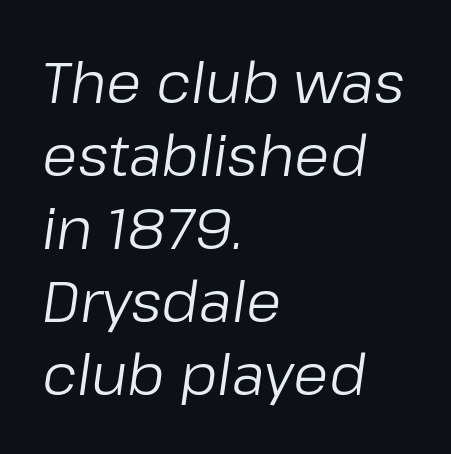
Q: Is the text bold? A: No.
Q: Is the text italic (slanted)? A: Yes, it leans right by about 8 degrees.
Q: Is the text underlined? A: No.
Q: How is the paragraph aligned? A: Left-aligned.
Q: Is the spacing between letters normal or unusually wide? A: Normal.
Q: Is the spacing between lines tight, normal or loose? A: Normal.
Q: Width (condensed, normal, or wide)? A: Normal.
Q: Stroke contrast? A: Low.
Q: x-height? A: Medium.
Q: Monospaced? A: No.
